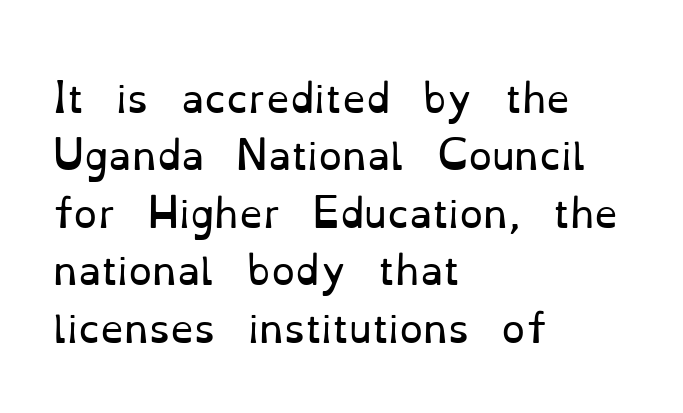
The image shows 38 px regular-weight serif type, upright; set left-aligned, normal line spacing (1.51x), normal letter spacing, not underlined; low stroke contrast and a small x-height.
